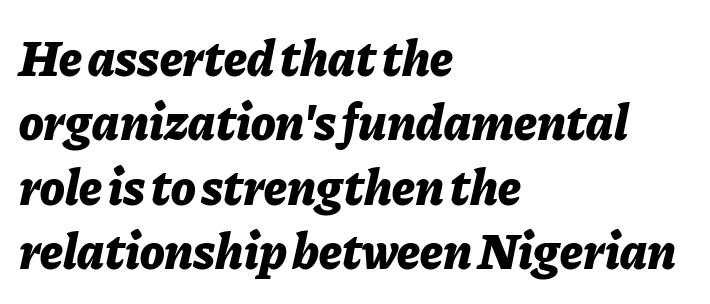
Q: Is the text bold? A: Yes.
Q: Is the text italic (slanted)? A: Yes, it leans right by about 11 degrees.
Q: Is the text underlined? A: No.
Q: How is the paragraph aligned? A: Left-aligned.
Q: Is the spacing between letters normal or unusually wide? A: Normal.
Q: Is the spacing between lines tight, normal or loose? A: Normal.
Q: Width (condensed, normal, or wide)? A: Normal.
Q: Stroke contrast? A: Low.
Q: x-height? A: Medium.
Q: Monospaced? A: No.
